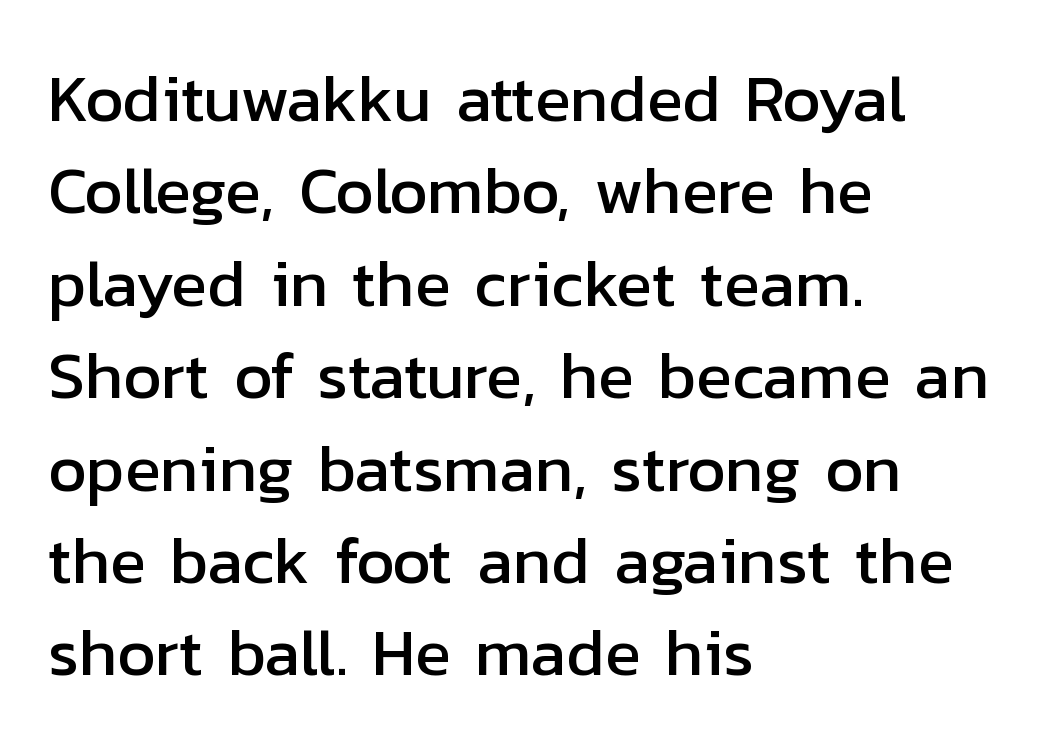
Q: Is the text italic (slanted)? A: No, it is upright.
Q: Is the typeface a serif or a sans-serif typeface? A: Sans-serif.
Q: Is the text underlined? A: No.
Q: How is the paragraph aligned? A: Left-aligned.
Q: Is the spacing between letters normal or unusually wide? A: Normal.
Q: Is the spacing between lines tight, normal or loose? A: Normal.
Q: Width (condensed, normal, or wide)? A: Normal.
Q: Stroke contrast? A: Low.
Q: x-height? A: Medium.
Q: Monospaced? A: No.
